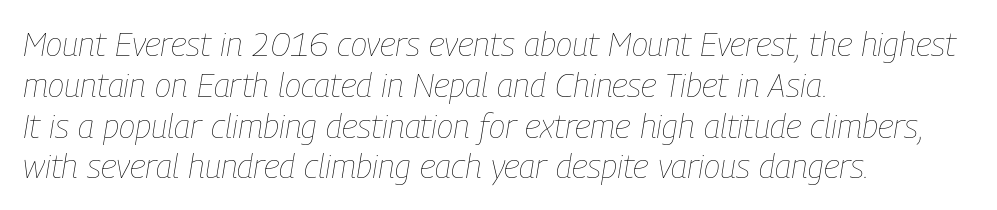
A quiet, ordinary-to-light weight characterises the typeface. Characters are canted at an angle relative to the baseline's perpendicular. The area under the type is left untouched. Teacher's note: observe the even left margin — that is flush-left alignment. Each word holds together tightly as a unit, with standard inter-letter gaps.
